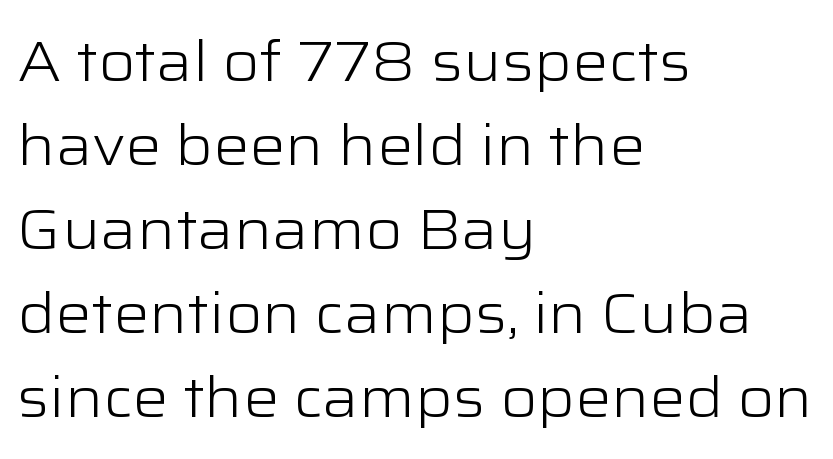
{"serif": "no", "italic": "no", "bold": "no", "weight": "light", "width": "wide", "stroke_contrast": "low", "x_height": "medium", "monospaced": "no", "underline": "no", "align": "left", "line_spacing": "normal", "line_spacing_ratio": 1.5, "letter_spacing": "normal", "letter_spacing_em": 0.0, "glyph_px": 56}
